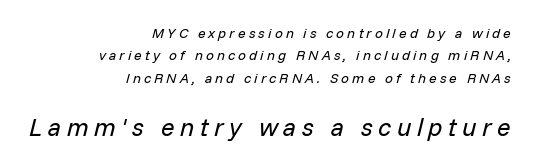
{"italic": "yes", "lean": "right", "slant_degrees": 14, "bold": "no", "underline": "no", "align": "right", "line_spacing": "normal", "line_spacing_ratio": 1.59, "letter_spacing": "wide", "letter_spacing_em": 0.22, "larger_block": "second", "size_ratio": 1.79, "glyph_px": 25}
